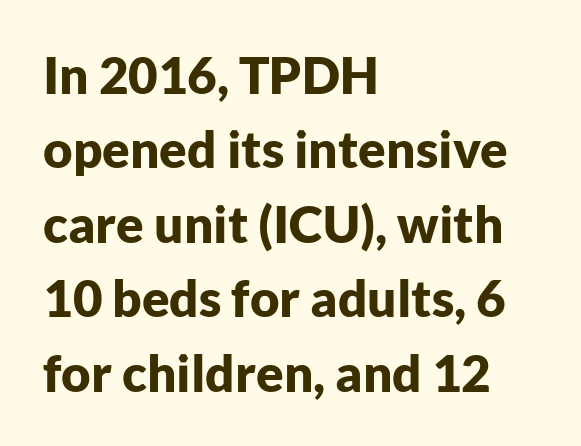
Q: Is the text bold? A: Yes.
Q: Is the text italic (slanted)? A: No, it is upright.
Q: Is the typeface a serif or a sans-serif typeface? A: Sans-serif.
Q: Is the text underlined? A: No.
Q: How is the paragraph aligned? A: Left-aligned.
Q: Is the spacing between letters normal or unusually wide? A: Normal.
Q: Is the spacing between lines tight, normal or loose? A: Normal.
Q: Width (condensed, normal, or wide)? A: Normal.
Q: Stroke contrast? A: Low.
Q: x-height? A: Medium.
Q: Monospaced? A: No.
